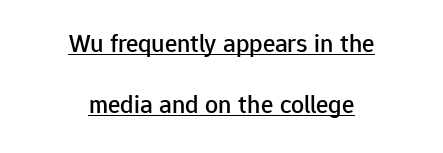
Q: Is the text italic (slanted)? A: No, it is upright.
Q: Is the text underlined? A: Yes.
Q: How is the paragraph aligned? A: Centered.
Q: Is the spacing between letters normal or unusually wide? A: Normal.
Q: Is the spacing between lines tight, normal or loose? A: Loose.
